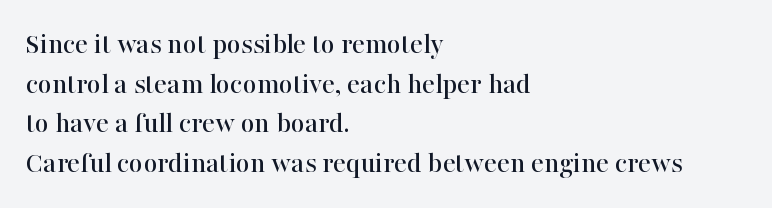
The image shows 30 px serif type, upright; set left-aligned, normal line spacing (1.32x), normal letter spacing, not underlined; high stroke contrast and a medium x-height.
